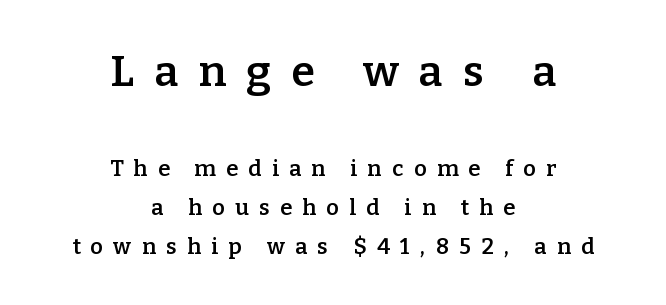
Q: Is the text bold? A: Semi-bold.
Q: Is the text italic (slanted)? A: No, it is upright.
Q: Is the typeface a serif or a sans-serif typeface? A: Serif.
Q: Is the text underlined? A: No.
Q: How is the paragraph aligned? A: Centered.
Q: Is the spacing between letters normal or unusually wide? A: Unusually wide.
Q: Which block of text is set in a larger size, the first (top) or the second (bottom)? A: The first (top) one.
Q: Width (condensed, normal, or wide)? A: Normal.
Q: Stroke contrast? A: Low.
Q: x-height? A: Medium.
Q: Monospaced? A: No.
